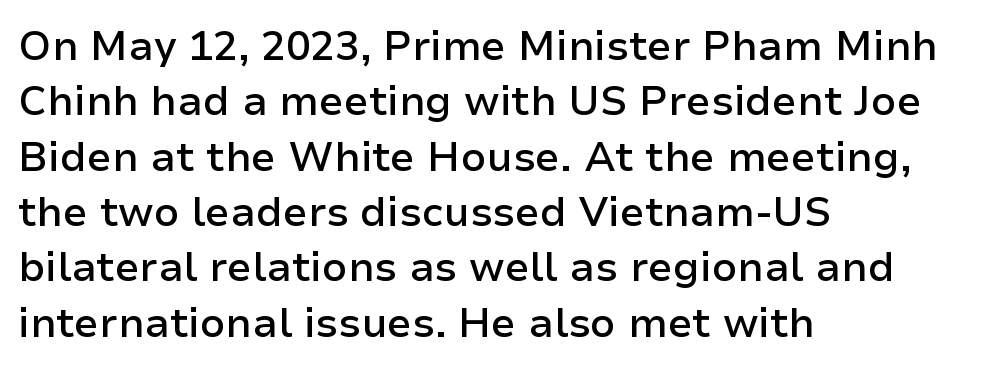
{"serif": "no", "italic": "no", "bold": "semi", "weight": "semibold", "width": "normal", "stroke_contrast": "low", "x_height": "medium", "monospaced": "no", "underline": "no", "align": "left", "line_spacing": "normal", "line_spacing_ratio": 1.35, "letter_spacing": "normal", "letter_spacing_em": 0.0, "glyph_px": 41}
